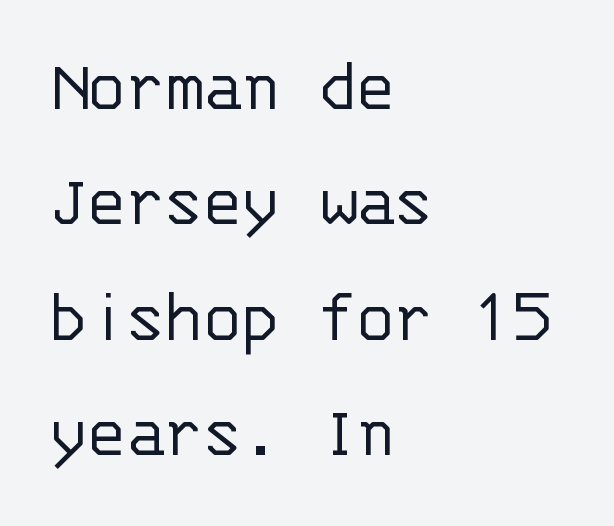
The image shows 78 px light sans-serif type, upright, monospaced; set left-aligned, normal line spacing (1.48x), normal letter spacing, not underlined; low stroke contrast and a large x-height.
